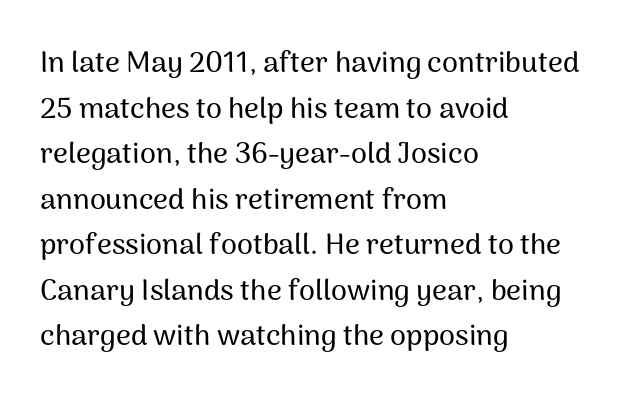
{"serif": "no", "italic": "no", "width": "normal", "stroke_contrast": "medium", "x_height": "medium", "monospaced": "no", "underline": "no", "align": "left", "line_spacing": "normal", "line_spacing_ratio": 1.57, "letter_spacing": "normal", "letter_spacing_em": 0.0, "glyph_px": 29}
